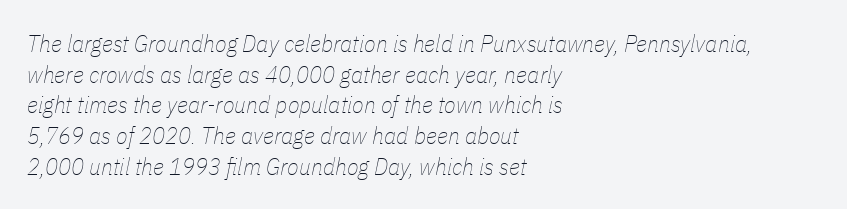
{"italic": "yes", "lean": "right", "slant_degrees": 11, "bold": "no", "underline": "no", "align": "left", "line_spacing": "normal", "line_spacing_ratio": 1.28, "letter_spacing": "normal", "letter_spacing_em": 0.0, "glyph_px": 24}
